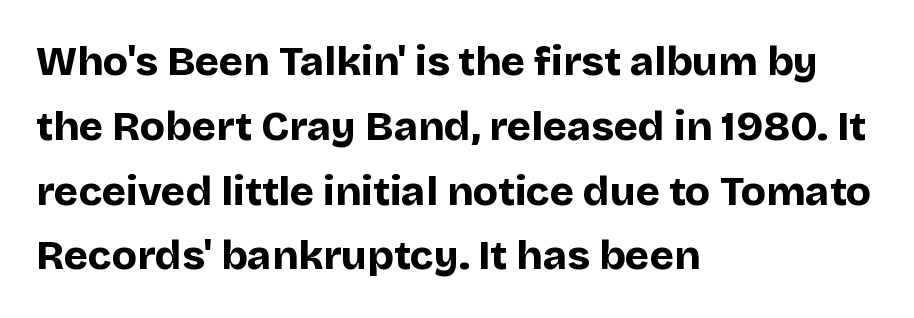
Check under the words: just untouched page. The rendering keeps characters at their native spacing. Leading matches the norm, producing a regular column. Stroke thickness is high; the sample reads as a true bold. The glyphs in this specimen are sans serif.
